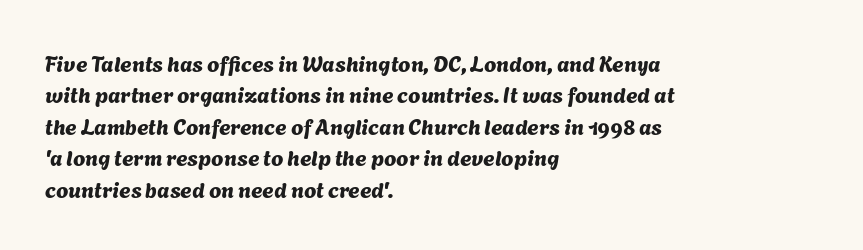
Q: Is the text underlined? A: No.
Q: How is the paragraph aligned? A: Left-aligned.
Q: Is the spacing between letters normal or unusually wide? A: Normal.
Q: Is the spacing between lines tight, normal or loose? A: Normal.
